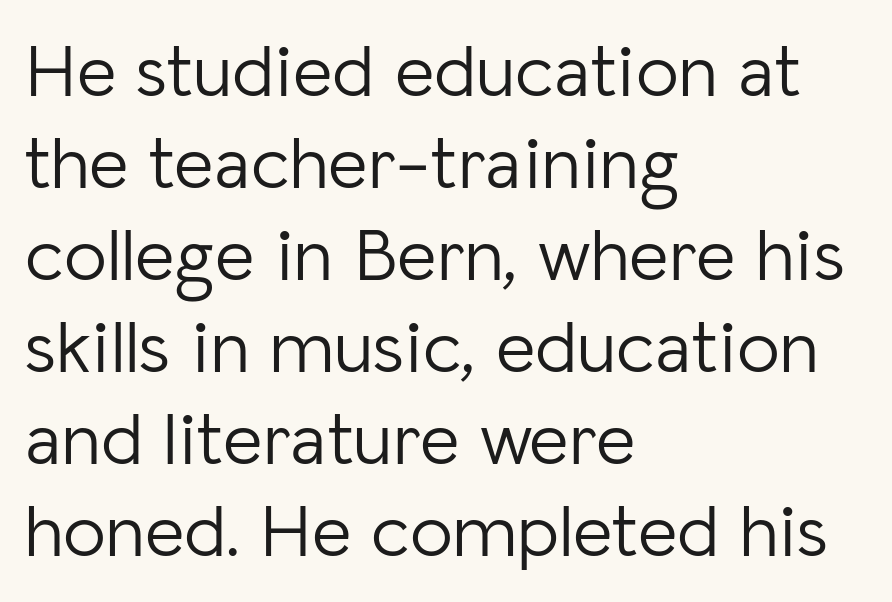
Q: Is the text bold? A: No.
Q: Is the text italic (slanted)? A: No, it is upright.
Q: Is the typeface a serif or a sans-serif typeface? A: Sans-serif.
Q: Is the text underlined? A: No.
Q: How is the paragraph aligned? A: Left-aligned.
Q: Is the spacing between letters normal or unusually wide? A: Normal.
Q: Width (condensed, normal, or wide)? A: Normal.
Q: Stroke contrast? A: Low.
Q: x-height? A: Medium.
Q: Monospaced? A: No.
